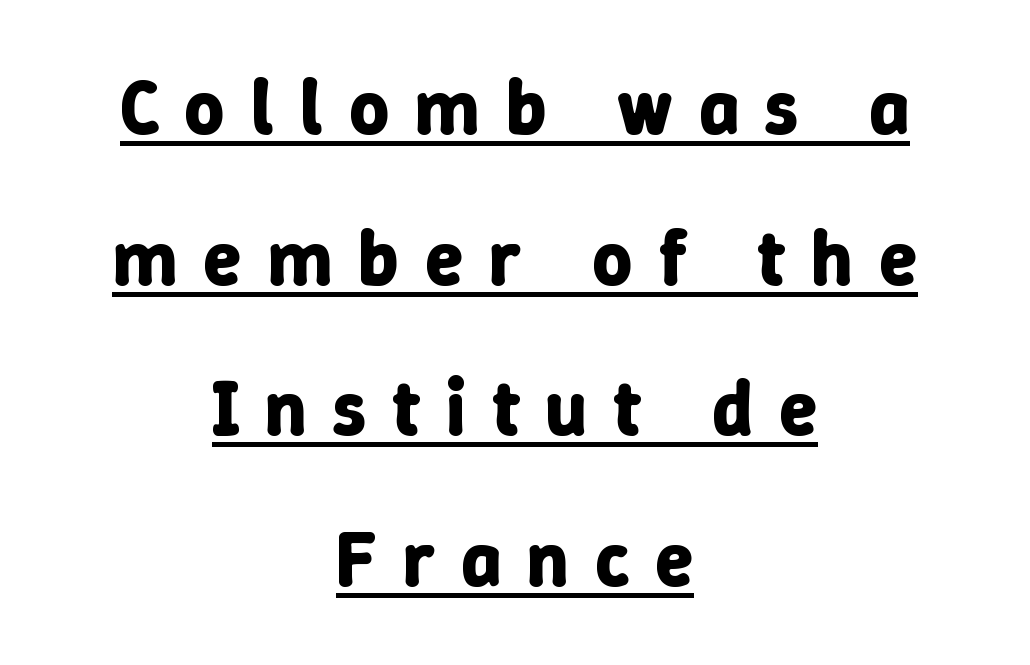
Q: Is the text bold? A: Yes.
Q: Is the text italic (slanted)? A: No, it is upright.
Q: Is the text underlined? A: Yes.
Q: How is the paragraph aligned? A: Centered.
Q: Is the spacing between letters normal or unusually wide? A: Unusually wide.
Q: Is the spacing between lines tight, normal or loose? A: Loose.
Q: Width (condensed, normal, or wide)? A: Normal.
Q: Stroke contrast? A: Low.
Q: x-height? A: Medium.
Q: Monospaced? A: No.
